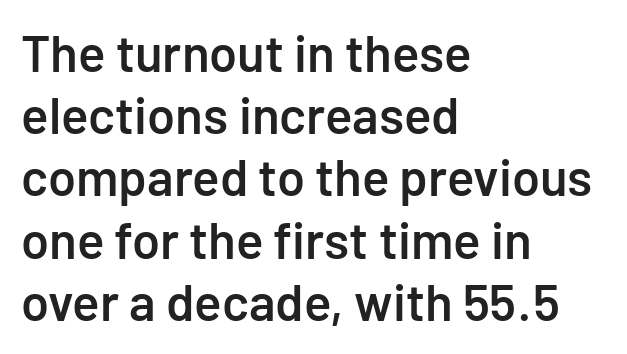
Q: Is the text bold? A: Semi-bold.
Q: Is the text italic (slanted)? A: No, it is upright.
Q: Is the typeface a serif or a sans-serif typeface? A: Sans-serif.
Q: Is the text underlined? A: No.
Q: How is the paragraph aligned? A: Left-aligned.
Q: Is the spacing between letters normal or unusually wide? A: Normal.
Q: Width (condensed, normal, or wide)? A: Normal.
Q: Stroke contrast? A: Low.
Q: x-height? A: Medium.
Q: Monospaced? A: No.
